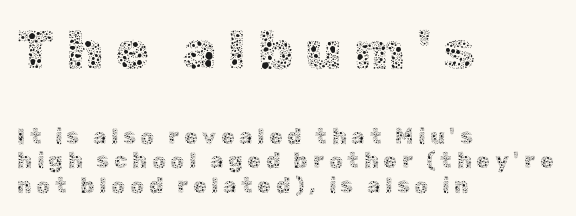
The image shows 55 px thin type, upright; set left-aligned, tight line spacing (1.12x), unusually wide letter spacing (+0.21 em), not underlined; the first (top) block is 2.5x larger; a medium x-height.
